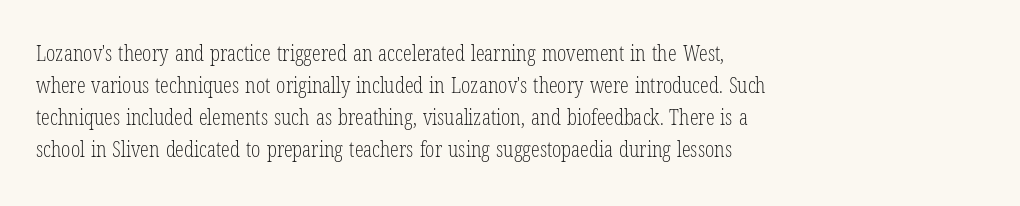
Q: Is the text bold? A: No.
Q: Is the text italic (slanted)? A: No, it is upright.
Q: Is the text underlined? A: No.
Q: How is the paragraph aligned? A: Left-aligned.
Q: Is the spacing between letters normal or unusually wide? A: Normal.
Q: Is the spacing between lines tight, normal or loose? A: Normal.
